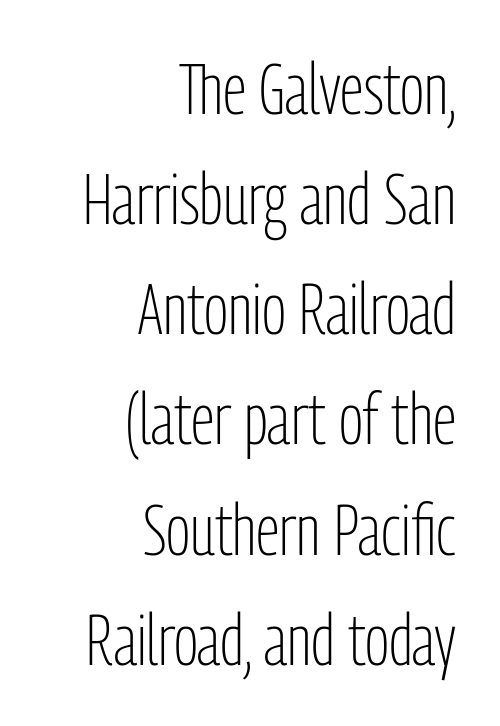
Q: Is the text bold? A: No.
Q: Is the text italic (slanted)? A: No, it is upright.
Q: Is the typeface a serif or a sans-serif typeface? A: Sans-serif.
Q: Is the text underlined? A: No.
Q: How is the paragraph aligned? A: Right-aligned.
Q: Is the spacing between letters normal or unusually wide? A: Normal.
Q: Is the spacing between lines tight, normal or loose? A: Normal.
Q: Width (condensed, normal, or wide)? A: Condensed.
Q: Stroke contrast? A: Low.
Q: x-height? A: Medium.
Q: Monospaced? A: No.
